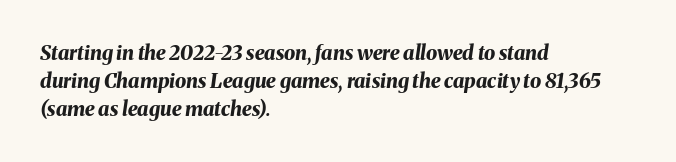
Q: Is the text bold? A: Yes.
Q: Is the text italic (slanted)? A: Yes, it leans right by about 8 degrees.
Q: Is the text underlined? A: No.
Q: How is the paragraph aligned? A: Left-aligned.
Q: Is the spacing between letters normal or unusually wide? A: Normal.
Q: Is the spacing between lines tight, normal or loose? A: Normal.
